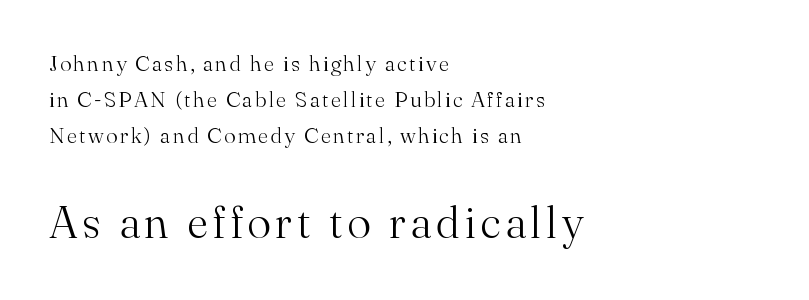
Bare-footed words on every line. Every stem runs plumb, perpendicular to the baseline. Little horizontal feet cap the strokes, marking this as serif type. Stem width sits at or under what a default text font uses. In terms of leading, this rendering sits right in the middle. Proportional: the letters do not fall into vertical columns.
